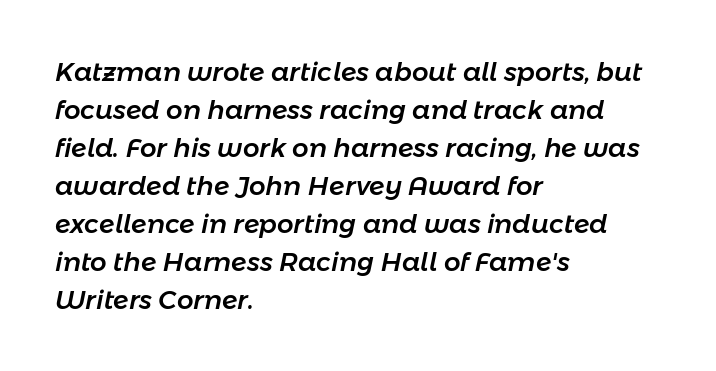
Q: Is the text italic (slanted)? A: Yes, it leans right by about 11 degrees.
Q: Is the text underlined? A: No.
Q: How is the paragraph aligned? A: Left-aligned.
Q: Is the spacing between letters normal or unusually wide? A: Normal.
Q: Is the spacing between lines tight, normal or loose? A: Normal.
